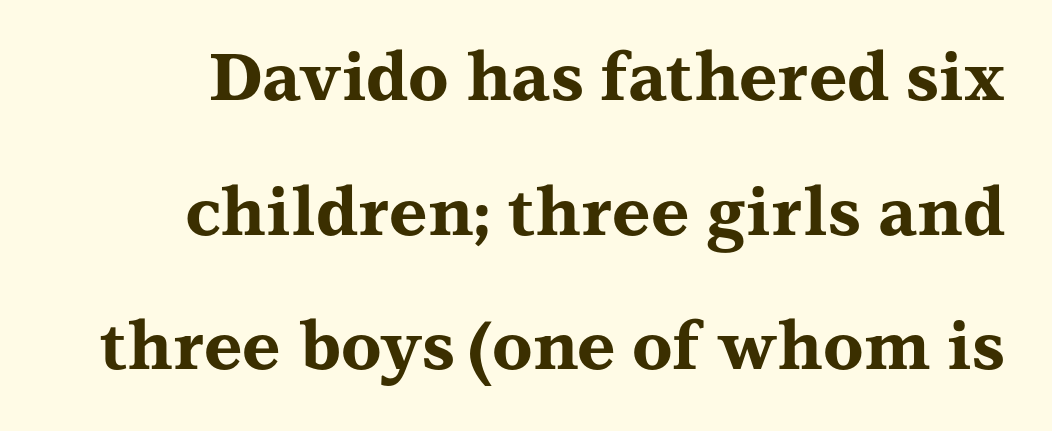
The image shows 66 px bold, wide serif type, upright; set loose line spacing (2.04x), normal letter spacing, not underlined; medium stroke contrast and a medium x-height.
